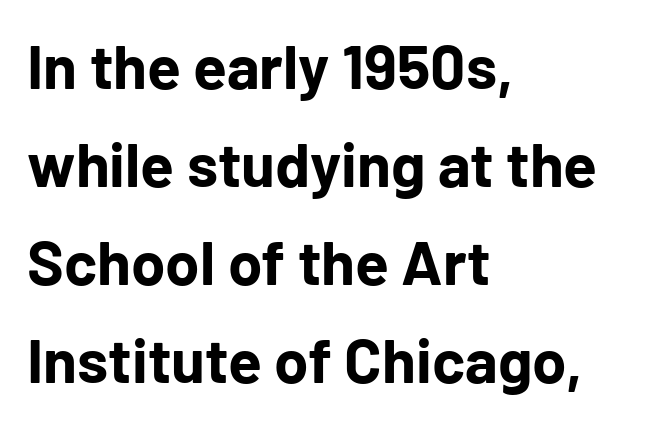
The rendering uses natural spacing where letterforms have individual widths. The typeface chosen for these lines omits serifs. This rendering uses left alignment, leaving the right contour irregular. A roman cut, with each character standing at attention. Interline gaps are of average width in this sample.
